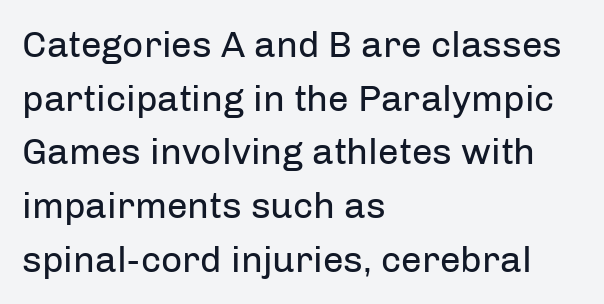
Where is the straight margin? On the left. Counters stay open thanks to moderate or lighter strokes. Normally led — the rows are evenly, conventionally spaced. You could call the tracking neutral — neither tight nor loose. Is this a fixed-width face? No — the glyphs have proportional, varying widths.
